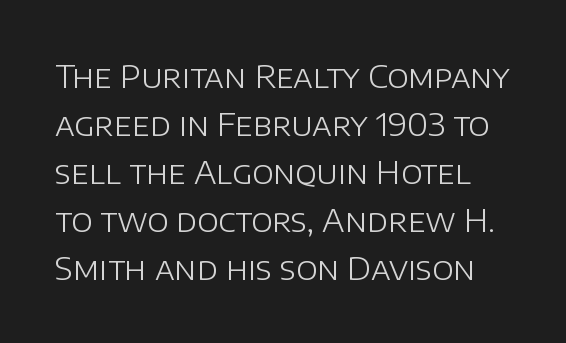
{"serif": "no", "italic": "no", "bold": "no", "weight": "light", "width": "normal", "stroke_contrast": "low", "x_height": "large", "monospaced": "no", "underline": "no", "line_spacing": "normal", "line_spacing_ratio": 1.5, "letter_spacing": "normal", "letter_spacing_em": 0.0, "glyph_px": 32}
